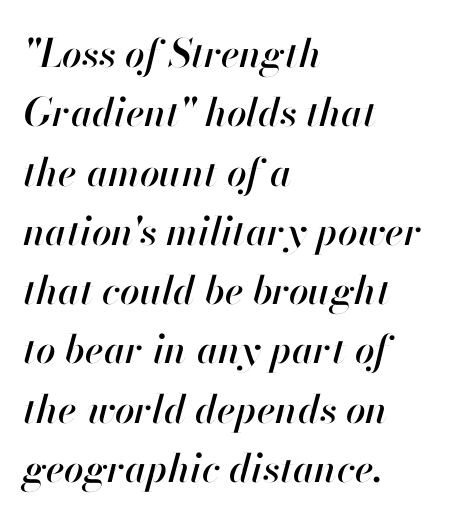
Q: Is the text italic (slanted)? A: Yes, it leans right by about 13 degrees.
Q: Is the text underlined? A: No.
Q: How is the paragraph aligned? A: Left-aligned.
Q: Is the spacing between letters normal or unusually wide? A: Normal.
Q: Is the spacing between lines tight, normal or loose? A: Normal.
Q: Width (condensed, normal, or wide)? A: Normal.
Q: Stroke contrast? A: High.
Q: x-height? A: Small.
Q: Monospaced? A: No.
